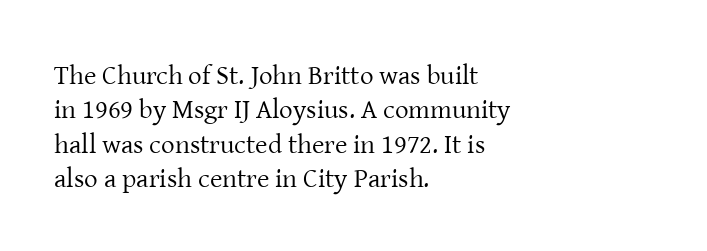
The letterforms sit at book weight or below. Honestly, the letter spacing is just normal — you wouldn't notice it. The type sits square on the baseline with zero lean. Unmarked baselines from the first word to the last. The text block is weighted toward the left margin, trailing off unevenly rightward. The designer left line spacing at the default.
